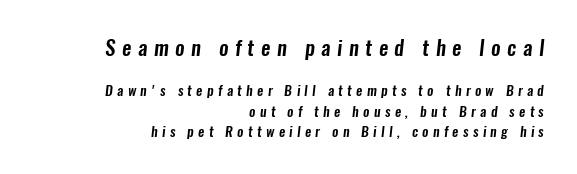
Q: Is the text underlined? A: No.
Q: How is the paragraph aligned? A: Right-aligned.
Q: Is the spacing between letters normal or unusually wide? A: Unusually wide.
Q: Is the spacing between lines tight, normal or loose? A: Normal.
Q: Which block of text is set in a larger size, the first (top) or the second (bottom)? A: The first (top) one.
